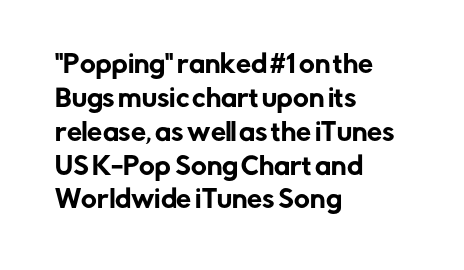
Q: Is the text italic (slanted)? A: No, it is upright.
Q: Is the text underlined? A: No.
Q: How is the paragraph aligned? A: Left-aligned.
Q: Is the spacing between letters normal or unusually wide? A: Normal.
Q: Is the spacing between lines tight, normal or loose? A: Normal.
